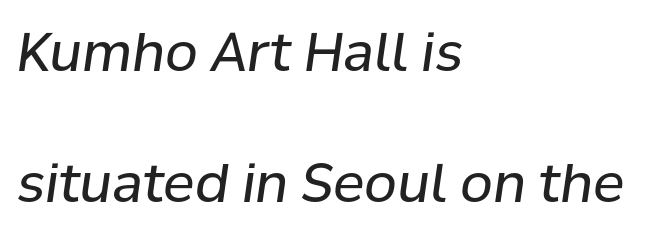
The image shows 53 px regular-weight type, italic (leaning right); set left-aligned, loose line spacing (2.47x), normal letter spacing, not underlined; low stroke contrast and a medium x-height.
